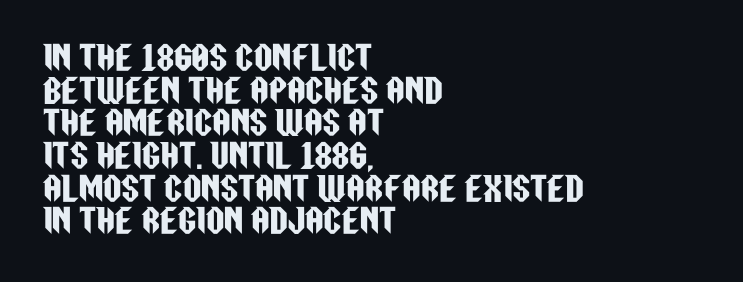
Do the characters align in a grid? No, the font is proportional. Letters rest on an invisible, unmarked baseline. A classic flush-left, rag-right setting is used for this passage. A typesetter would call this leading minimal, almost set solid. These lines are composed in type without serifs. This is roman type, the default non-slanted kind.
